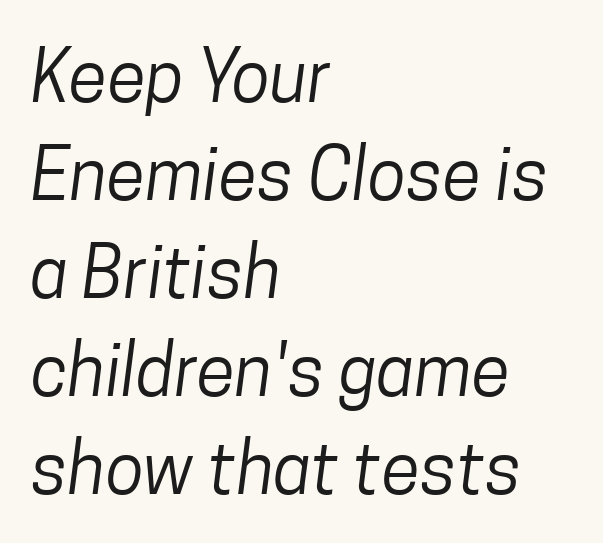
{"serif": "no", "bold": "no", "weight": "regular", "width": "condensed", "stroke_contrast": "low", "x_height": "medium", "monospaced": "no", "underline": "no", "align": "left", "line_spacing": "normal", "line_spacing_ratio": 1.38, "letter_spacing": "normal", "letter_spacing_em": 0.0, "glyph_px": 71}
